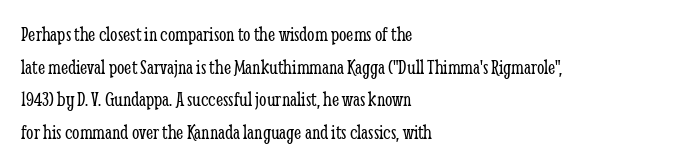
Q: Is the text bold? A: No.
Q: Is the text italic (slanted)? A: No, it is upright.
Q: Is the text underlined? A: No.
Q: How is the paragraph aligned? A: Left-aligned.
Q: Is the spacing between letters normal or unusually wide? A: Normal.
Q: Is the spacing between lines tight, normal or loose? A: Normal.
